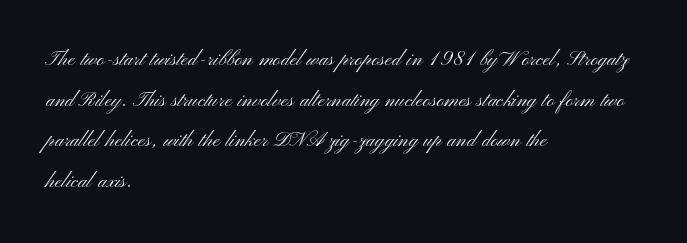
Q: Is the text bold? A: No.
Q: Is the text italic (slanted)? A: Yes.
Q: Is the text underlined? A: No.
Q: How is the paragraph aligned? A: Left-aligned.
Q: Is the spacing between letters normal or unusually wide? A: Normal.
Q: Is the spacing between lines tight, normal or loose? A: Normal.
